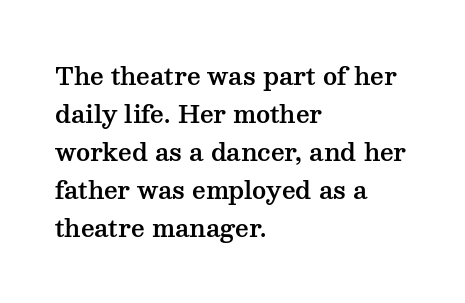
The specimen omits any rule beneath the text block's lines. Alignment: flush left. Italic? Not at all — the glyphs are vertical. The lines sit at an ordinary, default distance from one another. You could call the tracking neutral — neither tight nor loose.
